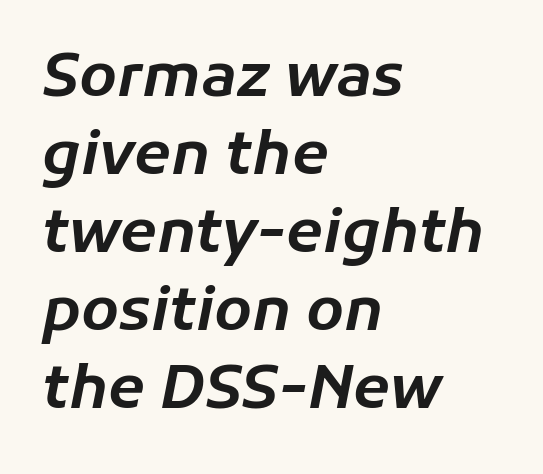
The image shows 60 px text type, italic (leaning right); set left-aligned, normal line spacing (1.3x), normal letter spacing, not underlined; low stroke contrast and a medium x-height.
